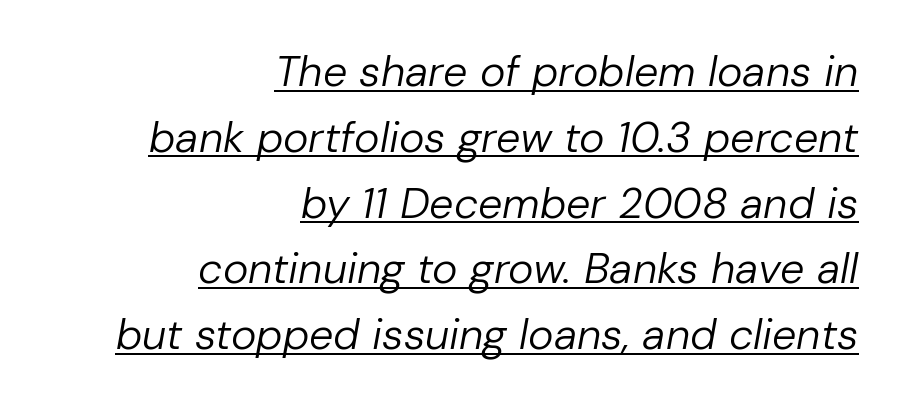
This sample uses an oblique cut, with every glyph tilted off the vertical. The face used here is proportionally spaced, like ordinary book or web type. The font sits on the lighter half of the weight spectrum, regular included. Notice how descenders clear the ascenders below comfortably — that's standard leading.
